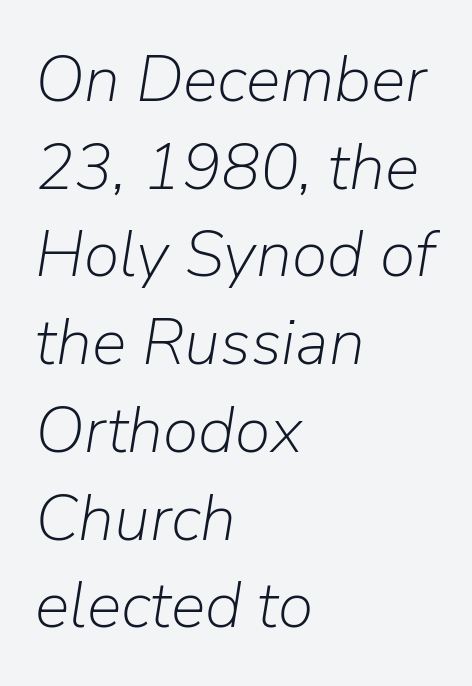
{"italic": "yes", "lean": "right", "slant_degrees": 9, "bold": "no", "weight": "light", "width": "normal", "stroke_contrast": "low", "x_height": "medium", "monospaced": "no", "underline": "no", "align": "left", "line_spacing": "normal", "line_spacing_ratio": 1.35, "letter_spacing": "normal", "letter_spacing_em": 0.0, "glyph_px": 65}
